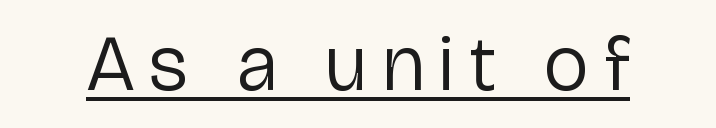
Letterform terminals end flat and unadorned throughout the passage. Stem width sits at or under what a default text font uses. What decoration does the sample have? An underline. The passage shown is typed in a proportional face where columns would drift. A typesetter would mark this as roman, not italic.
